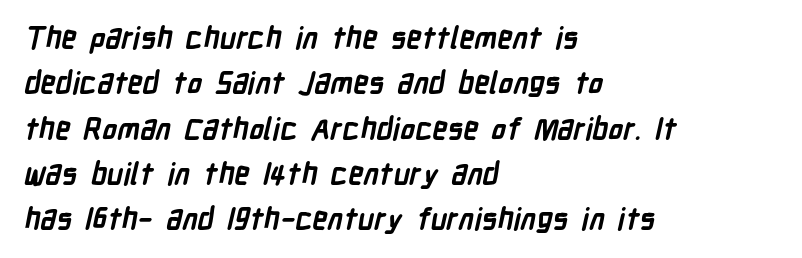
Descenders are the only things crossing below the line. How would I describe the line gaps? Plain and ordinary. The face used here is proportionally spaced, like ordinary book or web type. Notice how the passage keeps a crisp vertical edge on the left only.
